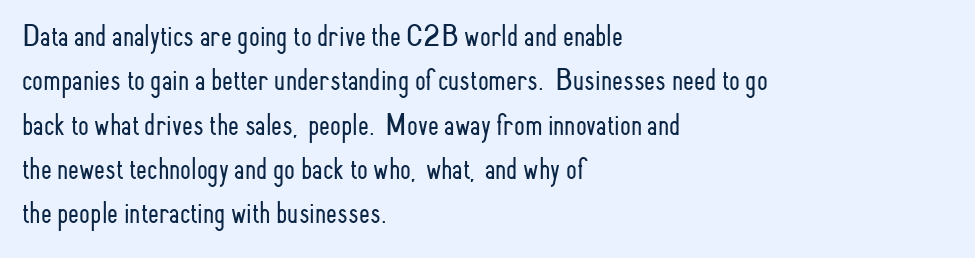
{"serif": "no", "italic": "no", "bold": "no", "weight": "light", "width": "condensed", "stroke_contrast": "low", "x_height": "small", "monospaced": "no", "underline": "no", "align": "left", "line_spacing": "normal", "line_spacing_ratio": 1.43, "letter_spacing": "normal", "letter_spacing_em": 0.0, "glyph_px": 31}
